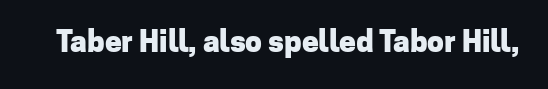
Q: Is the text bold? A: Yes.
Q: Is the text italic (slanted)? A: No, it is upright.
Q: Is the typeface a serif or a sans-serif typeface? A: Sans-serif.
Q: Is the text underlined? A: No.
Q: Is the spacing between letters normal or unusually wide? A: Normal.
Q: Width (condensed, normal, or wide)? A: Normal.
Q: Stroke contrast? A: Low.
Q: x-height? A: Medium.
Q: Monospaced? A: No.
